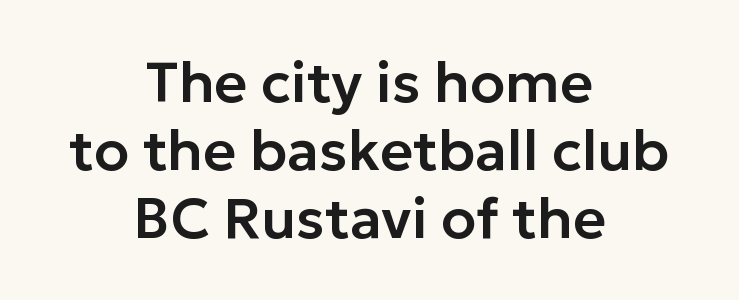
Q: Is the text italic (slanted)? A: No, it is upright.
Q: Is the typeface a serif or a sans-serif typeface? A: Sans-serif.
Q: Is the text underlined? A: No.
Q: How is the paragraph aligned? A: Centered.
Q: Is the spacing between letters normal or unusually wide? A: Normal.
Q: Width (condensed, normal, or wide)? A: Normal.
Q: Stroke contrast? A: Low.
Q: x-height? A: Medium.
Q: Monospaced? A: No.
